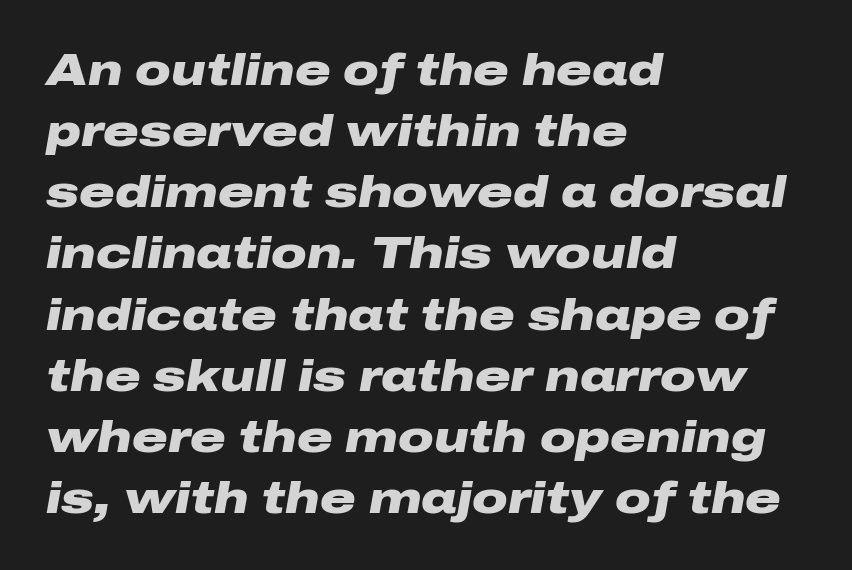
These lines were composed using italics. Leading matches the norm, producing a regular column. A full-strength bold gives these letters their thick strokes. Only glyphs here, with clear space below each row. The compositor pushed each line to the left boundary. This sample has the flowing, uneven cadence of proportional lettering.
